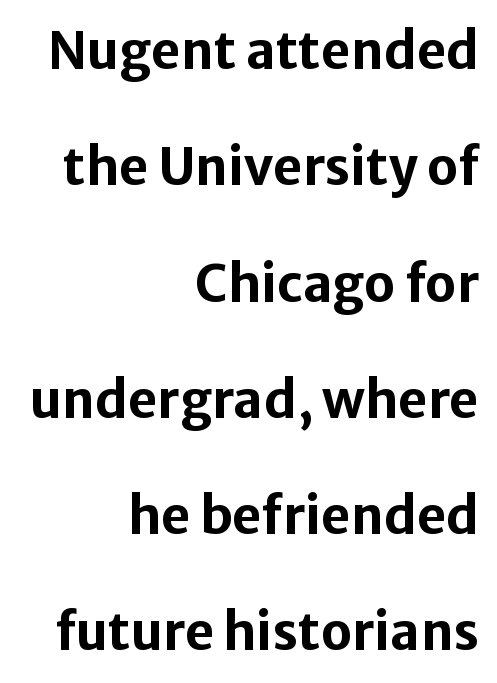
The face used here is proportionally spaced, like ordinary book or web type. If you drew a ruler down the right edge, every line would touch it. Bold? Absolutely — the strokes are thick and heavy. Type style note: lacks serifs. This is roman type, the default non-slanted kind.
